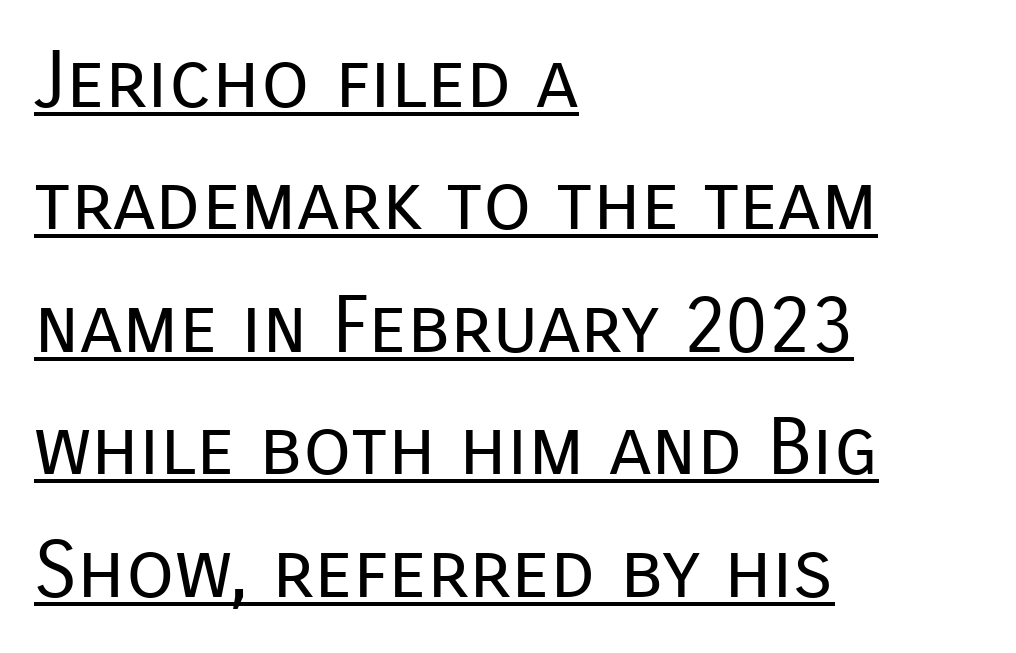
The image shows 79 px regular-weight sans-serif type, upright; set left-aligned, normal line spacing (1.55x), normal letter spacing, underlined; low stroke contrast and a medium x-height.
